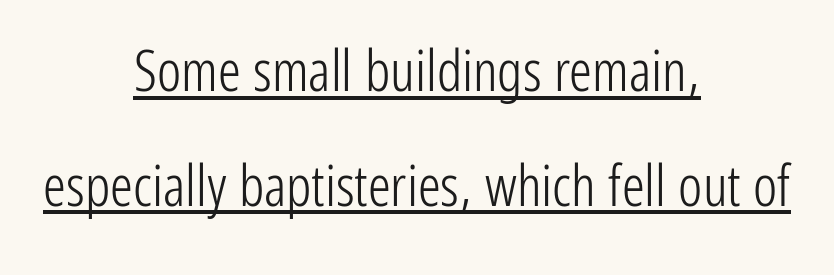
The image shows 57 px light, condensed sans-serif type, upright; set centered, loose line spacing (2.01x), normal letter spacing, underlined; low stroke contrast and a medium x-height.
